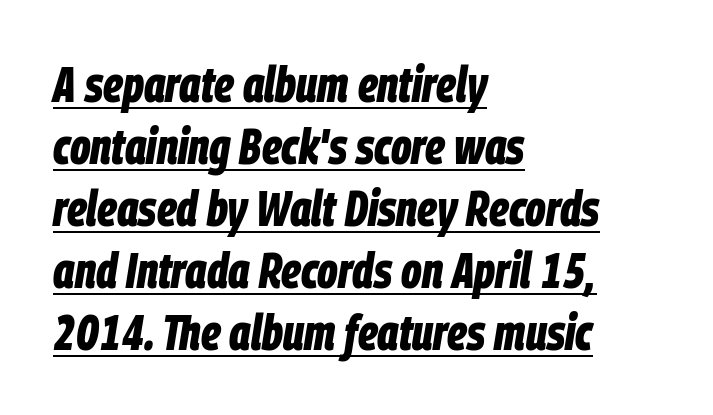
The text block is weighted toward the left margin, trailing off unevenly rightward. The rendered words wear a rule along their underside. Character widths vary here, with narrow letters taking less room than wide ones. Caption: bold face, heavy strokes.
